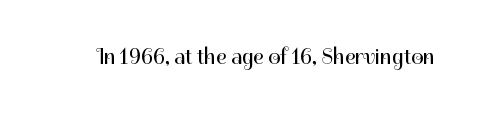
{"italic": "no", "bold": "no", "underline": "no", "letter_spacing": "normal", "letter_spacing_em": 0.0, "glyph_px": 22}
